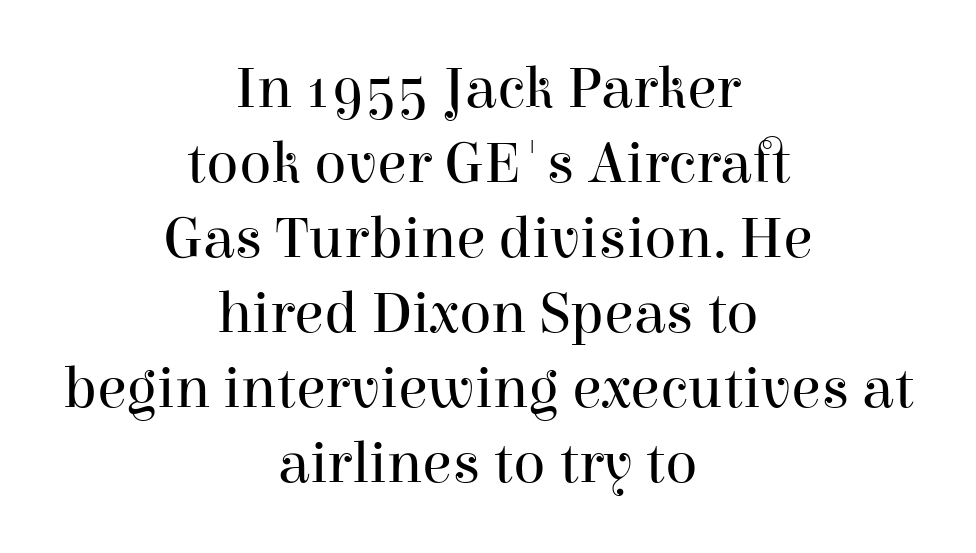
{"serif": "yes", "italic": "no", "bold": "no", "weight": "regular", "width": "normal", "stroke_contrast": "high", "x_height": "medium", "monospaced": "no", "underline": "no", "align": "center", "line_spacing": "normal", "line_spacing_ratio": 1.25, "letter_spacing": "normal", "letter_spacing_em": 0.0, "glyph_px": 60}
